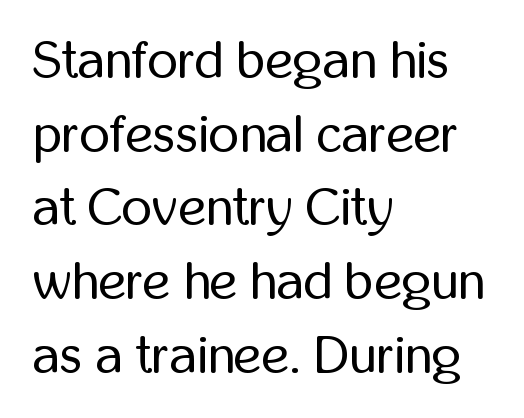
Q: Is the text bold? A: No.
Q: Is the text italic (slanted)? A: No, it is upright.
Q: Is the typeface a serif or a sans-serif typeface? A: Sans-serif.
Q: Is the text underlined? A: No.
Q: How is the paragraph aligned? A: Left-aligned.
Q: Is the spacing between letters normal or unusually wide? A: Normal.
Q: Is the spacing between lines tight, normal or loose? A: Normal.
Q: Width (condensed, normal, or wide)? A: Condensed.
Q: Stroke contrast? A: Low.
Q: x-height? A: Medium.
Q: Monospaced? A: No.
